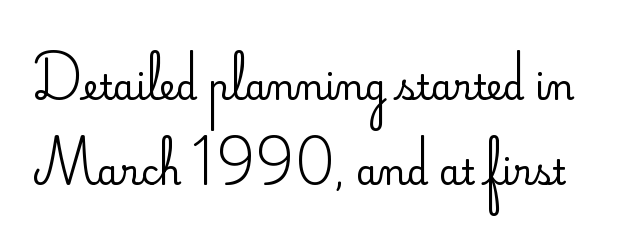
This sample has the flowing, uneven cadence of proportional lettering. Is the stroke heavy? The answer is a plain regular-or-lighter. Honestly, the rows look like they've been pulled way apart. Every character sits straight up, as roman type does. Typographically, this falls in the sans-serif category. Look at the tracking — it's just the regular setting, nothing added.
